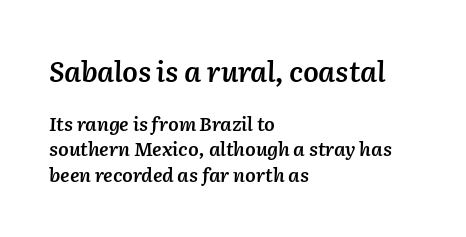
The image shows 28 px semibold type, italic (leaning right); set left-aligned, normal line spacing (1.32x), normal letter spacing, not underlined; the first (top) block is 1.47x larger; low stroke contrast and a medium x-height.
